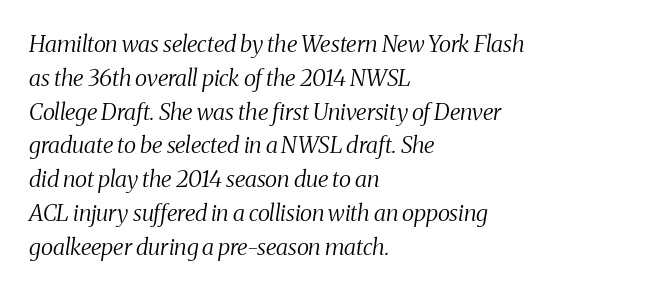
Q: Is the text bold? A: No.
Q: Is the text italic (slanted)? A: Yes, it leans right by about 8 degrees.
Q: Is the text underlined? A: No.
Q: How is the paragraph aligned? A: Left-aligned.
Q: Is the spacing between letters normal or unusually wide? A: Normal.
Q: Is the spacing between lines tight, normal or loose? A: Normal.
